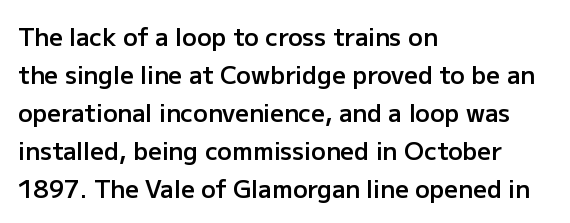
Type without underlining. The rendering keeps characters at their native spacing. It's the straight-up-and-down kind of type. Honestly, the row spacing looks completely unremarkable. One-word summary of the alignment: left. Semibold letterforms, between regular and bold.
